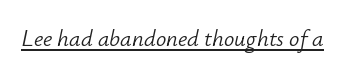
The image shows 23 px text type, italic (leaning right); set normal letter spacing, underlined.
